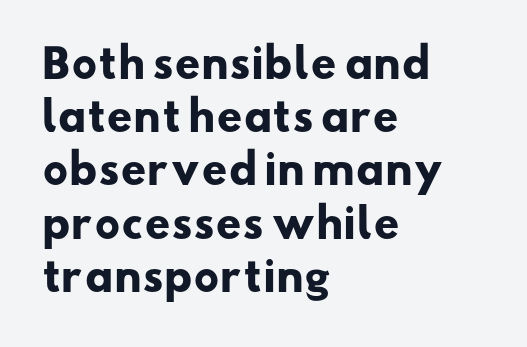
Q: Is the text bold? A: Yes.
Q: Is the typeface a serif or a sans-serif typeface? A: Sans-serif.
Q: Is the text underlined? A: No.
Q: How is the paragraph aligned? A: Left-aligned.
Q: Is the spacing between letters normal or unusually wide? A: Normal.
Q: Is the spacing between lines tight, normal or loose? A: Normal.
Q: Width (condensed, normal, or wide)? A: Wide.
Q: Stroke contrast? A: Low.
Q: x-height? A: Small.
Q: Monospaced? A: No.
